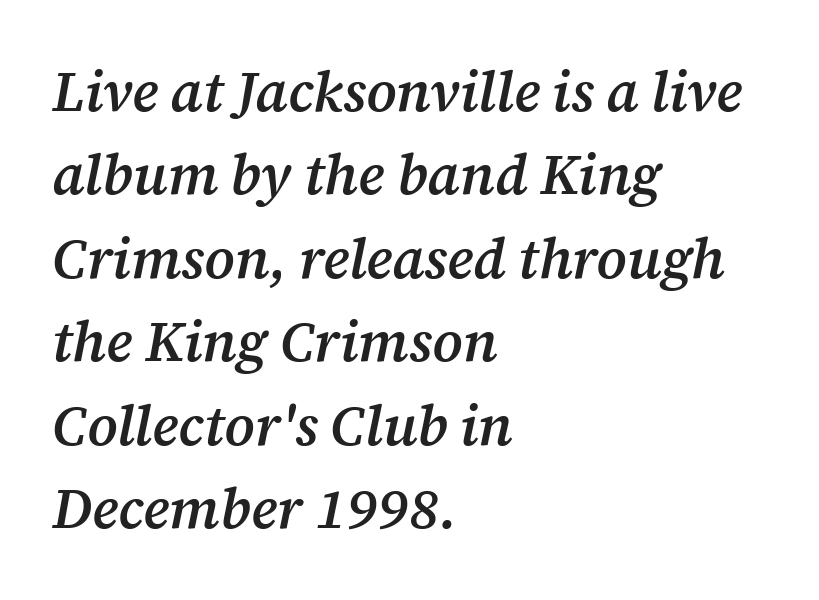
The image shows 56 px semibold serif type, italic (leaning right); set left-aligned, normal line spacing (1.49x), normal letter spacing, not underlined; medium stroke contrast and a medium x-height.
